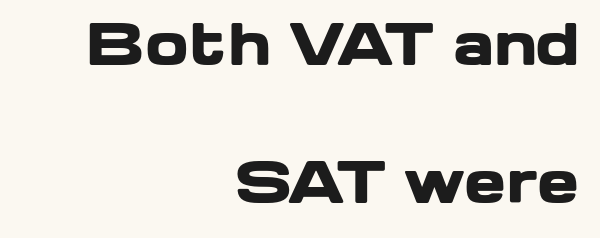
{"serif": "no", "italic": "no", "bold": "yes", "weight": "heavy", "width": "wide", "stroke_contrast": "low", "x_height": "medium", "monospaced": "no", "underline": "no", "align": "right", "line_spacing": "loose", "line_spacing_ratio": 2.47, "letter_spacing": "normal", "letter_spacing_em": 0.0, "glyph_px": 56}
